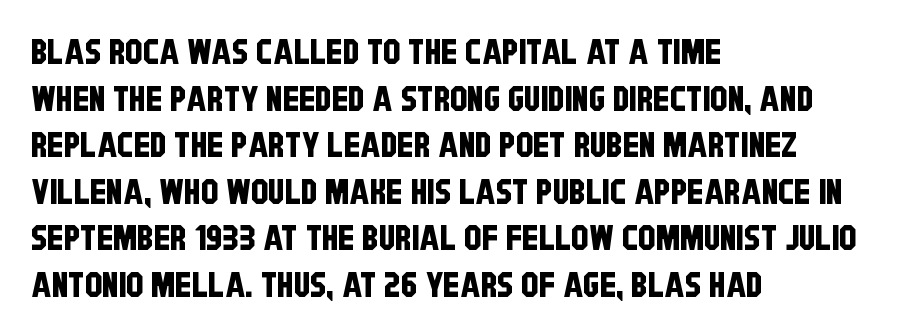
A typesetter would call this leading conventional body-copy spacing. Is the letter spacing exaggerated? No — it looks like the ordinary default. These lines are set flush left with a ragged right edge. Unmarked baselines from the first word to the last. The passage shown is typeset with a sans-serif family.
